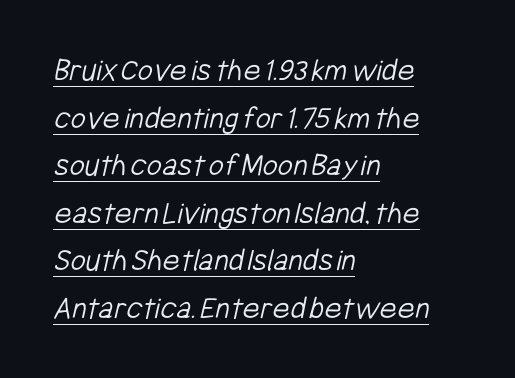
The image shows 33 px light, condensed sans-serif type; set left-aligned, normal line spacing (1.44x), normal letter spacing, underlined; low stroke contrast and a medium x-height.
